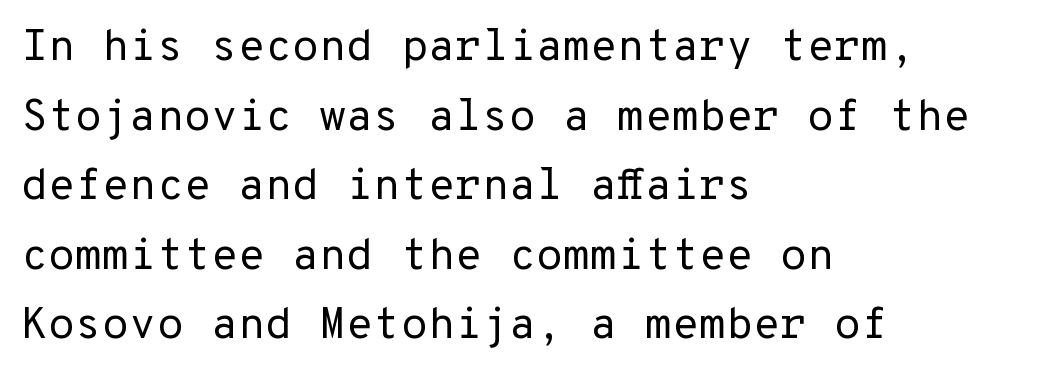
The image shows 44 px regular-weight sans-serif type, upright, monospaced; set left-aligned, normal line spacing (1.58x), normal letter spacing, not underlined; low stroke contrast and a medium x-height.
